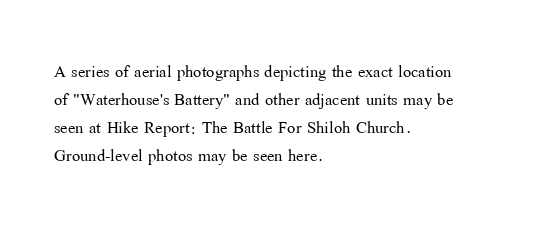
{"italic": "no", "bold": "no", "underline": "no", "align": "left", "line_spacing": "normal", "line_spacing_ratio": 1.27, "letter_spacing": "normal", "letter_spacing_em": 0.0, "glyph_px": 22}
